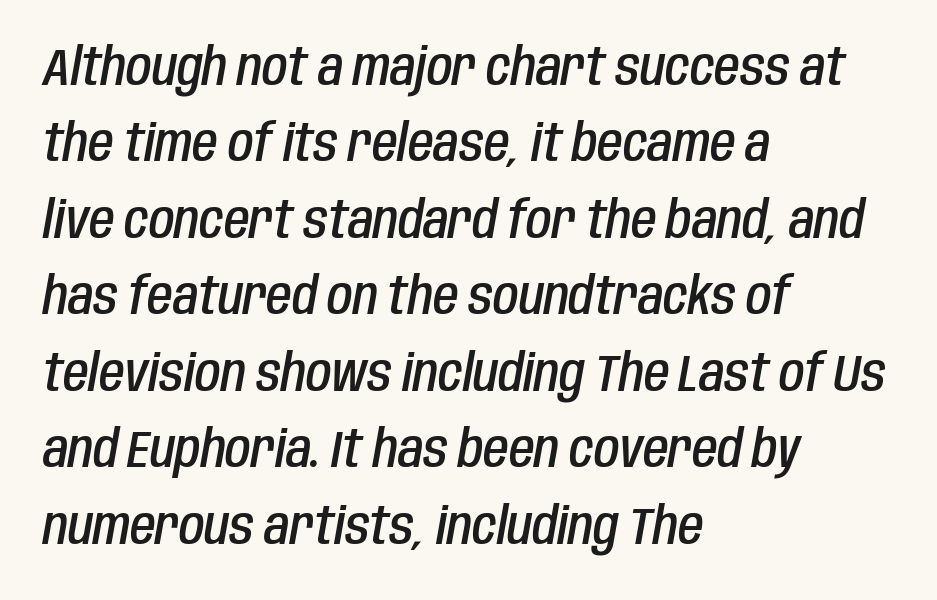
Q: Is the text bold? A: Semi-bold.
Q: Is the text italic (slanted)? A: Yes, it leans right by about 10 degrees.
Q: Is the text underlined? A: No.
Q: How is the paragraph aligned? A: Left-aligned.
Q: Is the spacing between letters normal or unusually wide? A: Normal.
Q: Is the spacing between lines tight, normal or loose? A: Normal.
Q: Width (condensed, normal, or wide)? A: Condensed.
Q: Stroke contrast? A: Low.
Q: x-height? A: Large.
Q: Monospaced? A: No.
